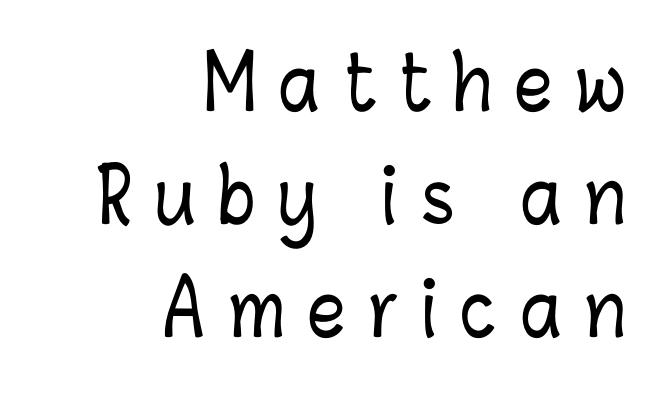
{"italic": "no", "width": "condensed", "stroke_contrast": "low", "x_height": "medium", "monospaced": "no", "underline": "no", "align": "right", "line_spacing": "normal", "line_spacing_ratio": 1.53, "letter_spacing": "wide", "letter_spacing_em": 0.32, "glyph_px": 74}
